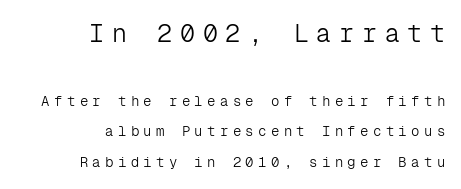
The image shows 25 px text type, upright; set right-aligned, loose line spacing (2.19x), unusually wide letter spacing (+0.31 em), not underlined; the first (top) block is 1.79x larger.
